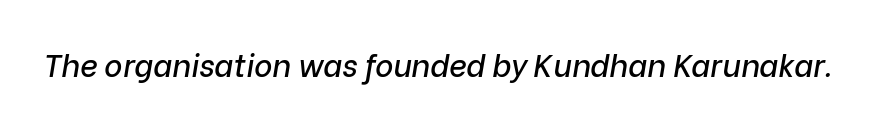
The image shows 31 px text type, italic (leaning right); set normal letter spacing, not underlined; low stroke contrast and a medium x-height.
